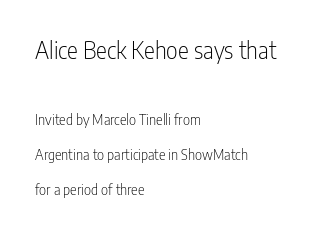
The image shows 23 px text type, upright; set left-aligned, loose line spacing (2.48x), normal letter spacing, not underlined; the first (top) block is 1.64x larger.
